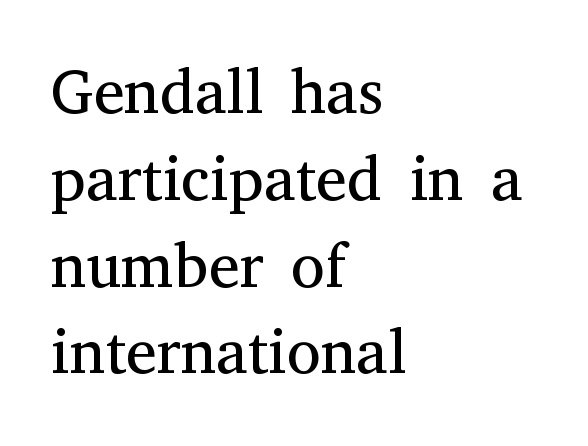
Varying glyph widths throughout — classic text-font behaviour. Weight: in the light-to-regular range. The type is set solid horizontally, with unmodified tracking. The string is rendered with underlining switched off. These lines sit exactly where default settings would place them. A typesetter would label this face a serif.
